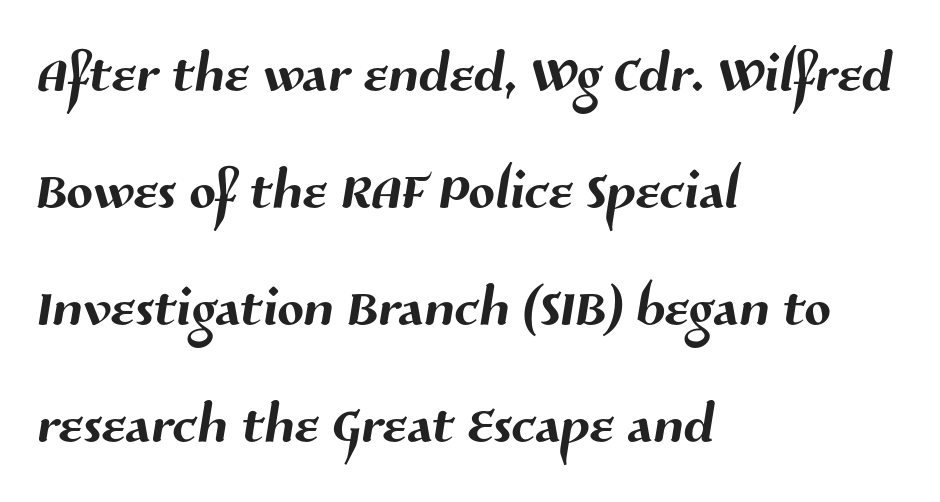
The image shows 78 px sans-serif type; set left-aligned, normal line spacing (1.5x), normal letter spacing, not underlined; medium stroke contrast and a medium x-height.
